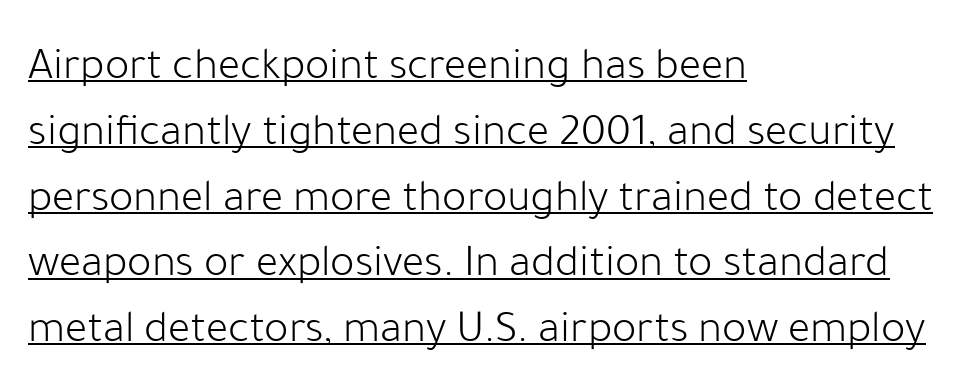
Q: Is the text bold? A: No.
Q: Is the text italic (slanted)? A: No, it is upright.
Q: Is the typeface a serif or a sans-serif typeface? A: Sans-serif.
Q: Is the text underlined? A: Yes.
Q: How is the paragraph aligned? A: Left-aligned.
Q: Is the spacing between letters normal or unusually wide? A: Normal.
Q: Is the spacing between lines tight, normal or loose? A: Normal.
Q: Width (condensed, normal, or wide)? A: Normal.
Q: Stroke contrast? A: Low.
Q: x-height? A: Medium.
Q: Monospaced? A: No.
